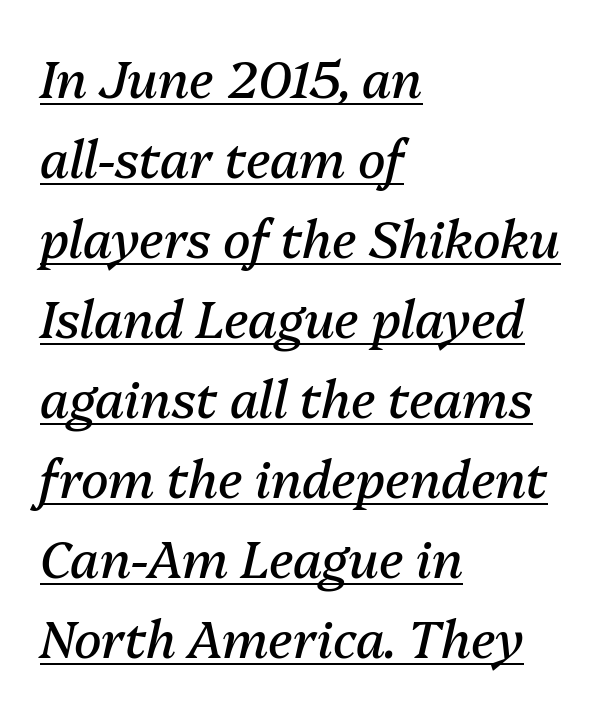
Each line of the rendering has a horizontal stroke beneath the glyphs. Note the varied advance widths — an 'i' is clearly narrower than an 'm'. Heft: none added — not bold. Quick note: interline space is typical.
